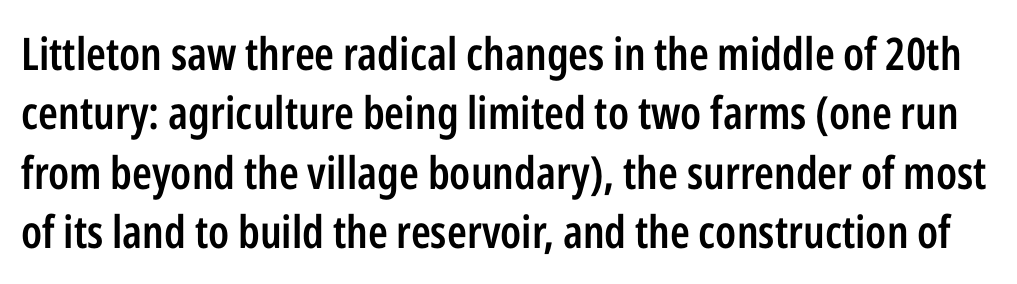
Q: Is the text bold? A: Semi-bold.
Q: Is the text italic (slanted)? A: No, it is upright.
Q: Is the typeface a serif or a sans-serif typeface? A: Sans-serif.
Q: Is the text underlined? A: No.
Q: Is the spacing between letters normal or unusually wide? A: Normal.
Q: Is the spacing between lines tight, normal or loose? A: Normal.
Q: Width (condensed, normal, or wide)? A: Condensed.
Q: Stroke contrast? A: Low.
Q: x-height? A: Medium.
Q: Monospaced? A: No.
